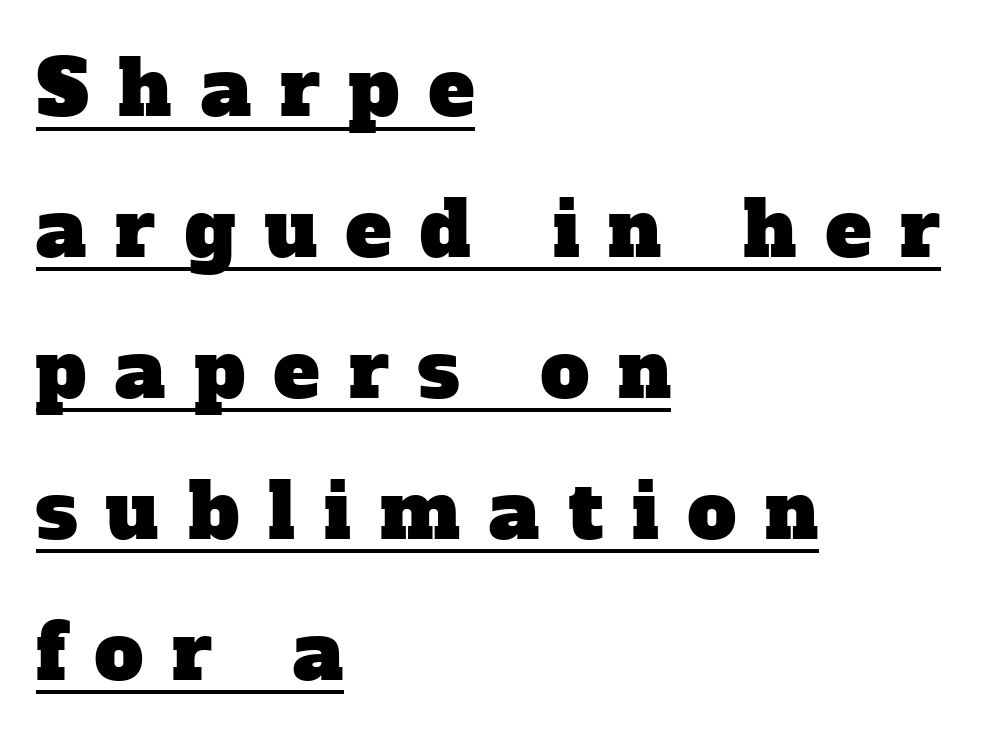
{"serif": "yes", "width": "normal", "stroke_contrast": "low", "x_height": "medium", "monospaced": "no", "underline": "yes", "align": "left", "line_spacing_ratio": 1.83, "letter_spacing": "wide", "letter_spacing_em": 0.38, "glyph_px": 77}
